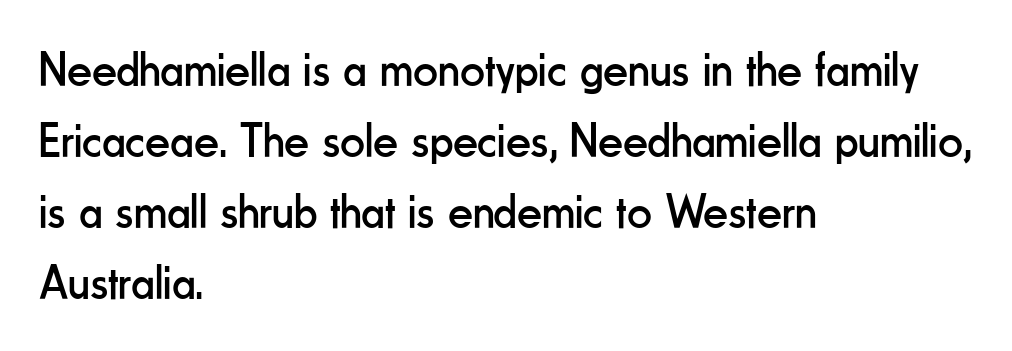
{"serif": "no", "italic": "no", "bold": "no", "weight": "regular", "width": "condensed", "stroke_contrast": "low", "x_height": "small", "monospaced": "no", "underline": "no", "align": "left", "line_spacing": "normal", "line_spacing_ratio": 1.45, "letter_spacing": "normal", "letter_spacing_em": 0.0, "glyph_px": 49}
